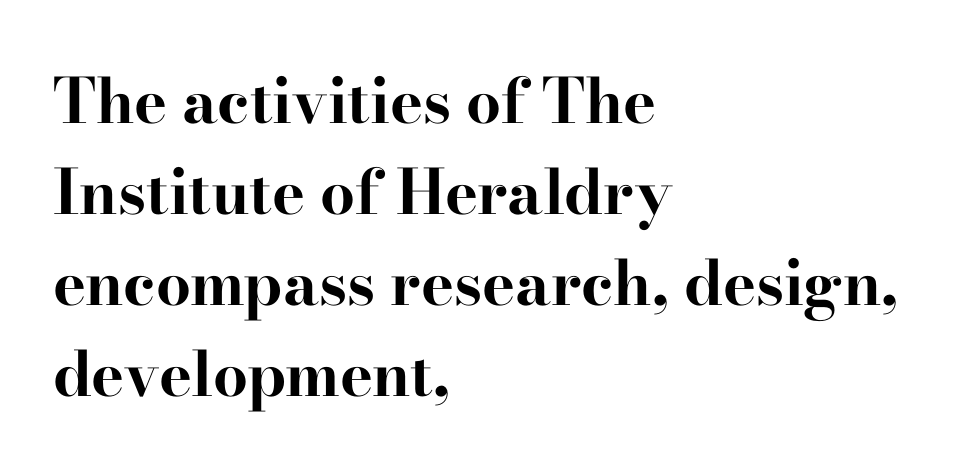
{"serif": "yes", "italic": "no", "bold": "yes", "weight": "bold", "width": "wide", "stroke_contrast": "high", "x_height": "small", "monospaced": "no", "underline": "no", "align": "left", "line_spacing": "normal", "line_spacing_ratio": 1.47, "letter_spacing": "normal", "letter_spacing_em": 0.0, "glyph_px": 62}
